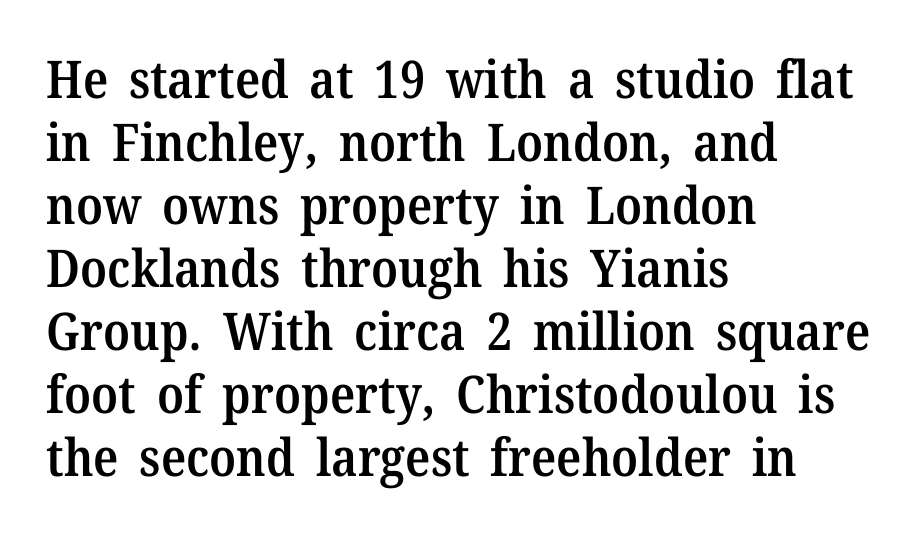
Letter spacing: default. Is the block centered? No — it sits flush against the left margin. In terms of letterform style, serifs are clearly present. The rendering uses a semibold face; strokes are thickened but not to full bold.
